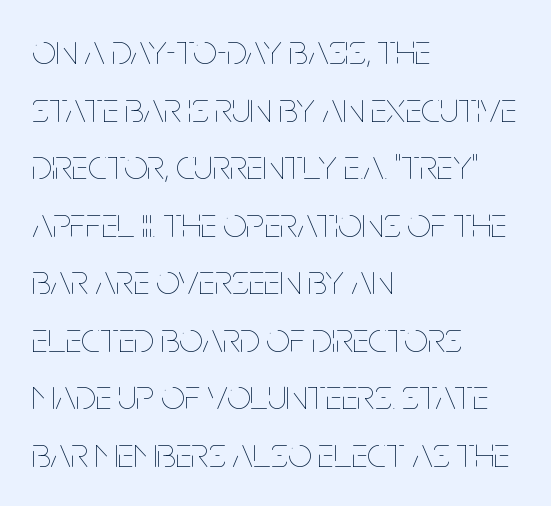
Q: Is the text bold? A: No.
Q: Is the text italic (slanted)? A: No, it is upright.
Q: Is the text underlined? A: No.
Q: How is the paragraph aligned? A: Left-aligned.
Q: Is the spacing between letters normal or unusually wide? A: Normal.
Q: Is the spacing between lines tight, normal or loose? A: Normal.
Q: Width (condensed, normal, or wide)? A: Condensed.
Q: Stroke contrast? A: Low.
Q: x-height? A: Large.
Q: Monospaced? A: No.
